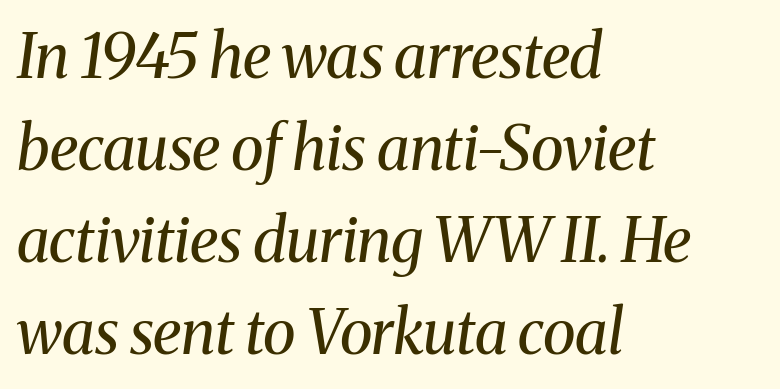
{"serif": "yes", "italic": "yes", "lean": "right", "slant_degrees": 8, "bold": "no", "weight": "regular", "width": "normal", "stroke_contrast": "medium", "x_height": "medium", "monospaced": "no", "underline": "no", "align": "left", "line_spacing": "normal", "line_spacing_ratio": 1.51, "letter_spacing": "normal", "letter_spacing_em": 0.0, "glyph_px": 61}
